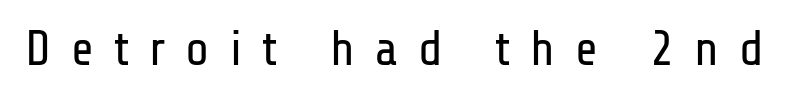
The image shows 49 px regular-weight, condensed sans-serif type, upright; set unusually wide letter spacing (+0.41 em), not underlined; low stroke contrast and a medium x-height.
